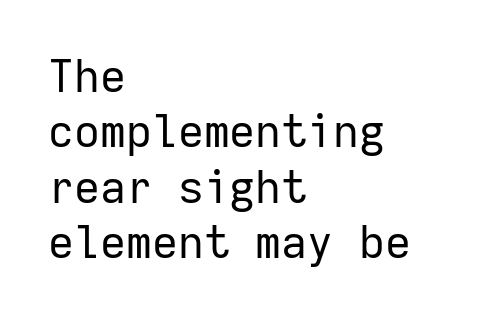
Q: Is the text bold? A: No.
Q: Is the text italic (slanted)? A: No, it is upright.
Q: Is the typeface a serif or a sans-serif typeface? A: Sans-serif.
Q: Is the text underlined? A: No.
Q: How is the paragraph aligned? A: Left-aligned.
Q: Is the spacing between letters normal or unusually wide? A: Normal.
Q: Width (condensed, normal, or wide)? A: Normal.
Q: Stroke contrast? A: Low.
Q: x-height? A: Medium.
Q: Monospaced? A: Yes.
